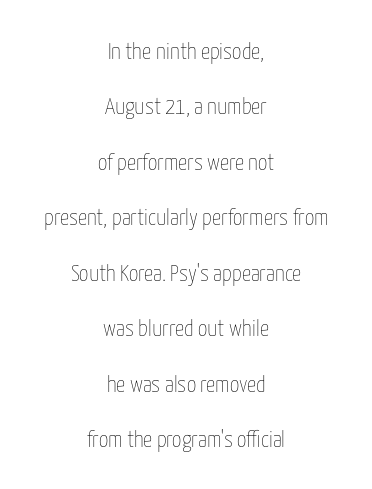
The image shows 23 px text type, upright; set centered, loose line spacing (2.41x), normal letter spacing, not underlined.
